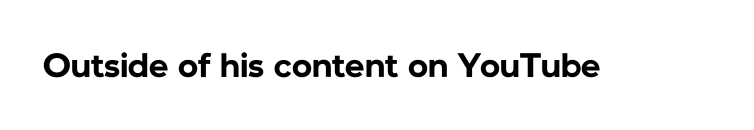
The letters advance in unequal steps, a hallmark of proportional type. The font's upright variant was chosen for this text. Every letter is thick-stroked: bold, no question. Decoration check: the copy has no underline.
